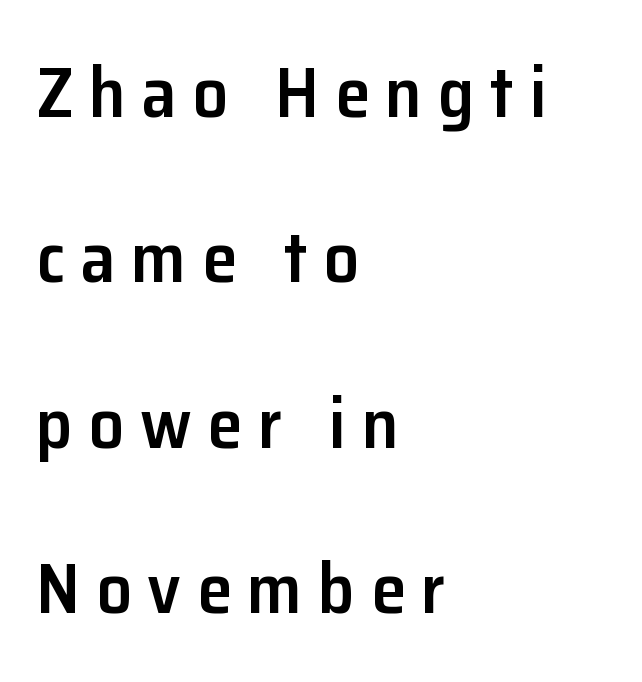
Q: Is the text bold? A: Semi-bold.
Q: Is the text italic (slanted)? A: No, it is upright.
Q: Is the typeface a serif or a sans-serif typeface? A: Sans-serif.
Q: Is the text underlined? A: No.
Q: How is the paragraph aligned? A: Left-aligned.
Q: Is the spacing between letters normal or unusually wide? A: Unusually wide.
Q: Is the spacing between lines tight, normal or loose? A: Loose.
Q: Width (condensed, normal, or wide)? A: Normal.
Q: Stroke contrast? A: Low.
Q: x-height? A: Medium.
Q: Monospaced? A: No.
